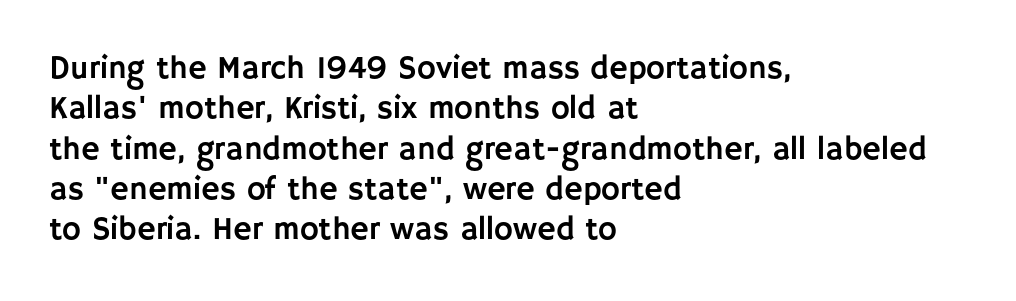
Characters remain perfectly vertical along every line. The characters display no serif detailing; their extremities are plain. Every row of glyphs begins at an identical x-position on the left. The letters advance in unequal steps, a hallmark of proportional type. How are the letters spaced? Ordinarily, with no added tracking.
